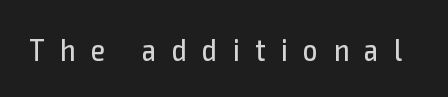
A clean baseline with only descenders dipping below it. Letterform terminals end flat and unadorned throughout the passage. Italic: no, the glyphs are upright roman. The strokes carry an ordinary text weight at most.
